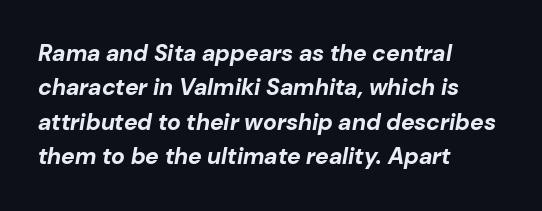
{"italic": "yes", "lean": "right", "slant_degrees": 10, "bold": "yes", "underline": "no", "align": "left", "line_spacing": "normal", "line_spacing_ratio": 1.5, "letter_spacing": "normal", "letter_spacing_em": 0.0, "glyph_px": 23}
